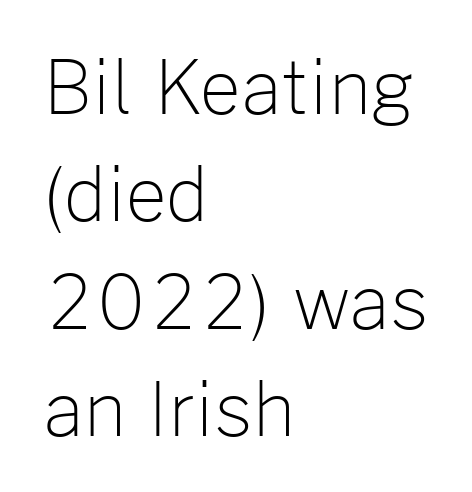
Nope, not italic — everything's standing straight. Do the characters align in a grid? No, the font is proportional. Inter-character spacing is left at the font's built-in metrics. The block of text has a typical density, with ordinary space between rows. The specimen omits any rule beneath the text block's lines.
